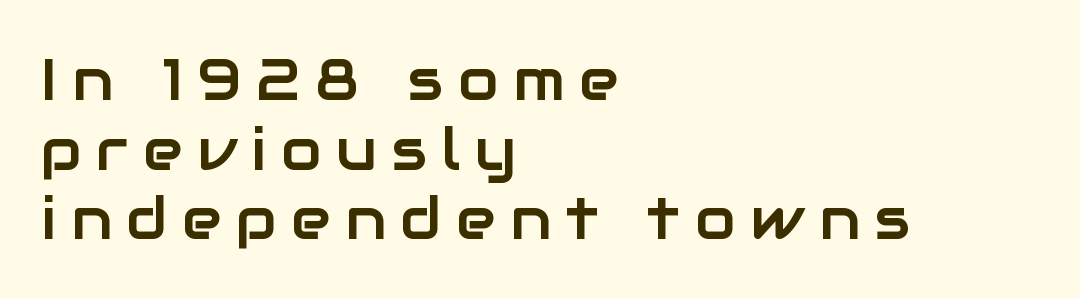
Looks like regular typesetting: each glyph gets only the width it needs. The space directly below the letters is spotless. Someone cranked the tracking dial way up on this one. This sample is left-justified, so line endings fall wherever the words run out. Look at the bottom of the vertical strokes: they stop flat, with no serifs. Do the letters lean? They stand straight.
